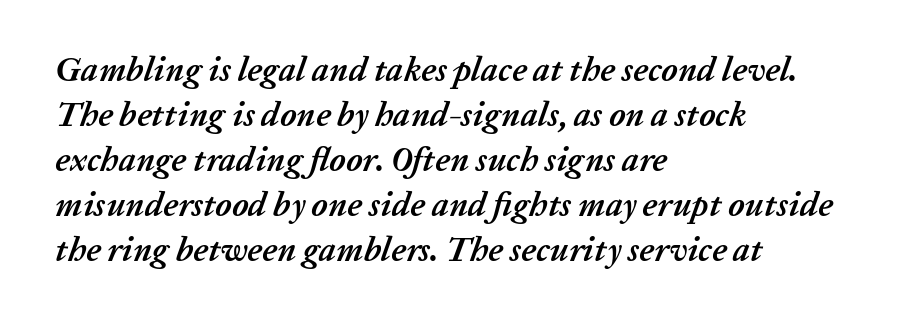
Q: Is the text bold? A: Yes.
Q: Is the text italic (slanted)? A: Yes, it leans right by about 20 degrees.
Q: Is the text underlined? A: No.
Q: How is the paragraph aligned? A: Left-aligned.
Q: Is the spacing between letters normal or unusually wide? A: Normal.
Q: Is the spacing between lines tight, normal or loose? A: Normal.
Q: Width (condensed, normal, or wide)? A: Normal.
Q: Stroke contrast? A: Low.
Q: x-height? A: Medium.
Q: Monospaced? A: No.
